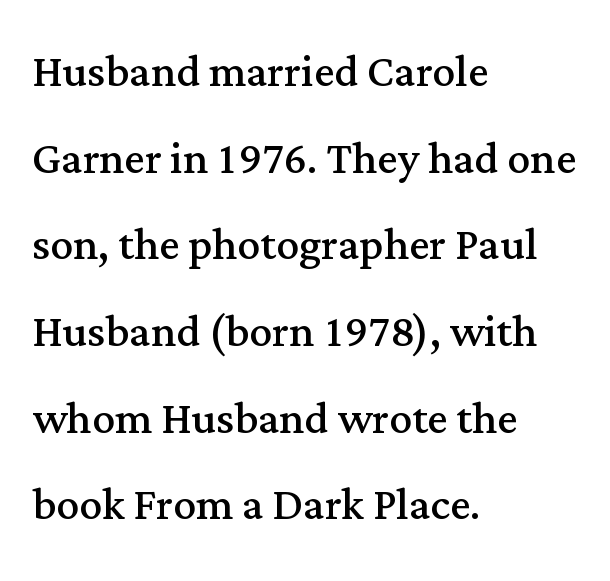
The image shows 57 px regular-weight serif type, upright; set left-aligned, normal line spacing (1.52x), normal letter spacing, not underlined; medium stroke contrast and a medium x-height.
